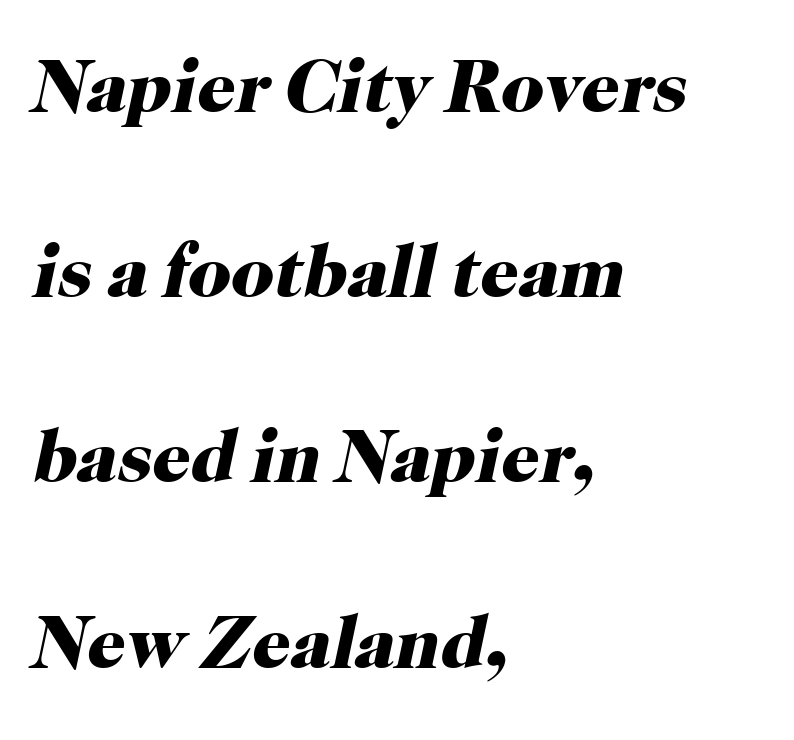
{"serif": "yes", "italic": "yes", "lean": "right", "slant_degrees": 12, "bold": "yes", "weight": "heavy", "width": "normal", "stroke_contrast": "high", "x_height": "medium", "monospaced": "no", "underline": "no", "align": "left", "line_spacing": "loose", "line_spacing_ratio": 2.47, "letter_spacing": "normal", "letter_spacing_em": 0.0, "glyph_px": 75}
